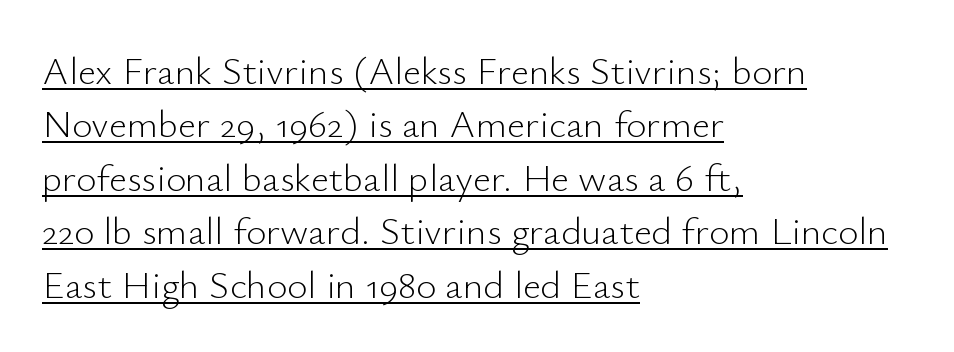
{"serif": "no", "italic": "no", "bold": "no", "weight": "light", "width": "normal", "stroke_contrast": "low", "x_height": "small", "monospaced": "no", "underline": "yes", "align": "left", "line_spacing": "normal", "line_spacing_ratio": 1.37, "letter_spacing": "normal", "letter_spacing_em": 0.0, "glyph_px": 39}
